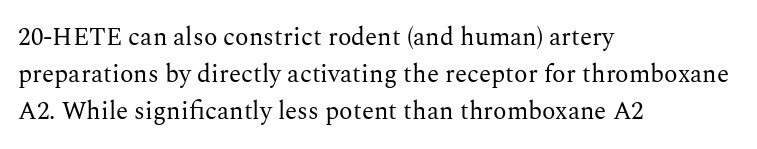
The image shows 25 px text type, upright; set left-aligned, normal line spacing (1.48x), normal letter spacing, not underlined.
